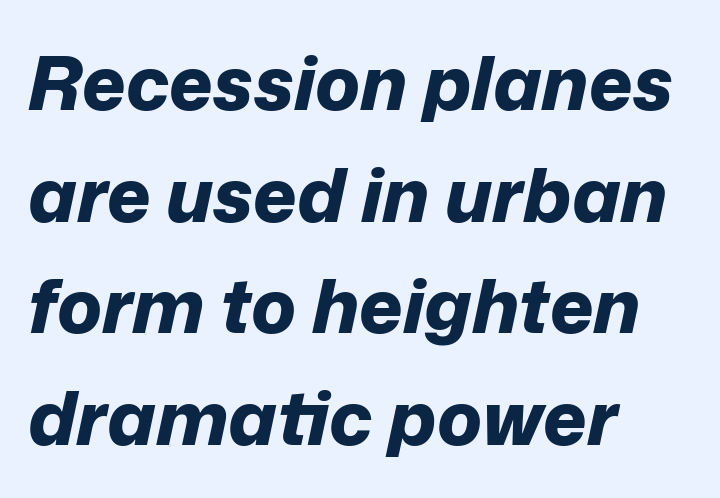
{"italic": "yes", "lean": "right", "slant_degrees": 12, "bold": "yes", "weight": "bold", "width": "normal", "stroke_contrast": "low", "x_height": "medium", "monospaced": "no", "underline": "no", "align": "left", "line_spacing": "normal", "line_spacing_ratio": 1.49, "letter_spacing": "normal", "letter_spacing_em": 0.0, "glyph_px": 75}
